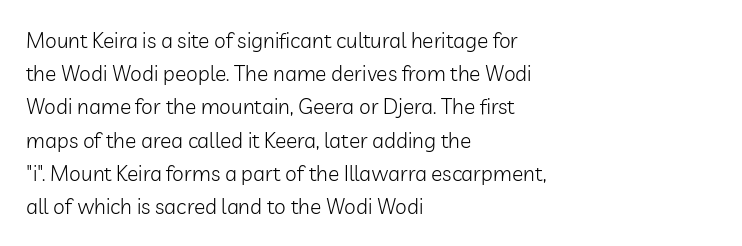
{"italic": "no", "bold": "no", "underline": "no", "align": "left", "line_spacing": "normal", "line_spacing_ratio": 1.58, "letter_spacing": "normal", "letter_spacing_em": 0.0, "glyph_px": 21}
